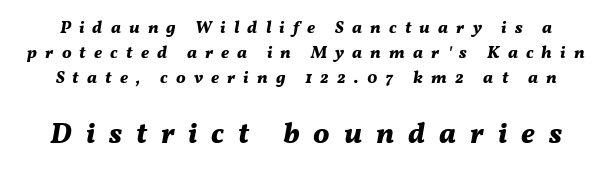
The passage shown stacks its lines at a standard gap. Scale increases going downward across the two blocks. Honestly, there is no underline to notice here at all. The letters advance in unequal steps, a hallmark of proportional type.
